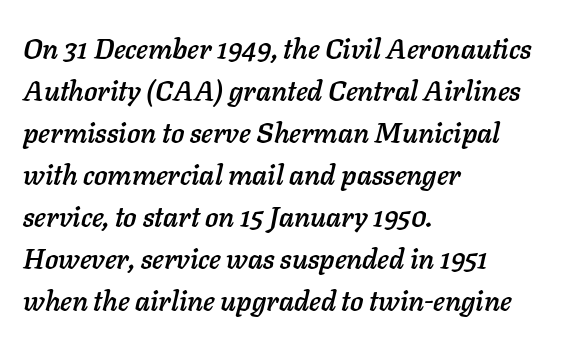
Q: Is the text italic (slanted)? A: Yes, it leans right by about 11 degrees.
Q: Is the text underlined? A: No.
Q: How is the paragraph aligned? A: Left-aligned.
Q: Is the spacing between letters normal or unusually wide? A: Normal.
Q: Is the spacing between lines tight, normal or loose? A: Normal.
Q: Width (condensed, normal, or wide)? A: Normal.
Q: Stroke contrast? A: Low.
Q: x-height? A: Medium.
Q: Monospaced? A: No.
